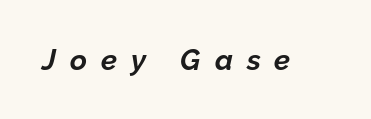
The image shows 29 px bold type, italic (leaning right); set unusually wide letter spacing (+0.48 em), not underlined; low stroke contrast and a medium x-height.
